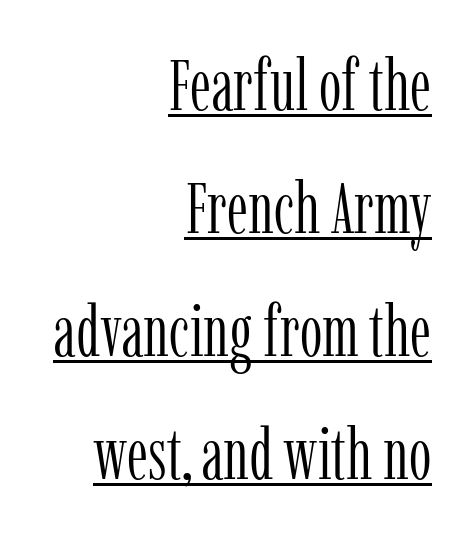
The image shows 72 px light, condensed serif type, upright; set right-aligned, line spacing 1.71x, normal letter spacing, underlined; low stroke contrast and a medium x-height.
